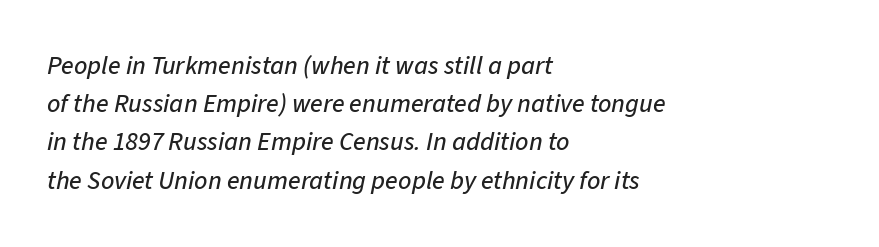
The line-height multiplier appears to be the usual default. Is the block centered? No — it sits flush against the left margin. The gap between lines stays unmarked. Caption: standard tracking, unaltered. Emphasis-style slanted type is in use.
